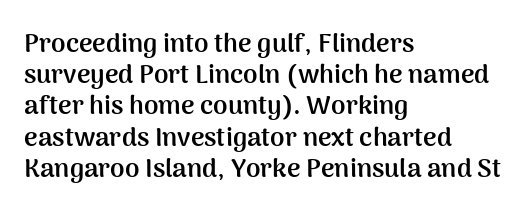
{"italic": "no", "bold": "yes", "underline": "no", "align": "left", "line_spacing_ratio": 1.2, "letter_spacing": "normal", "letter_spacing_em": 0.0, "glyph_px": 26}
